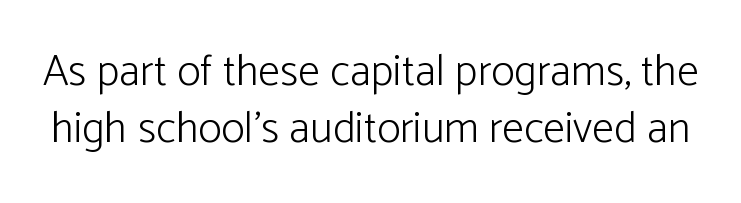
The image shows 44 px light sans-serif type, upright; set normal line spacing (1.3x), normal letter spacing, not underlined; low stroke contrast and a medium x-height.
